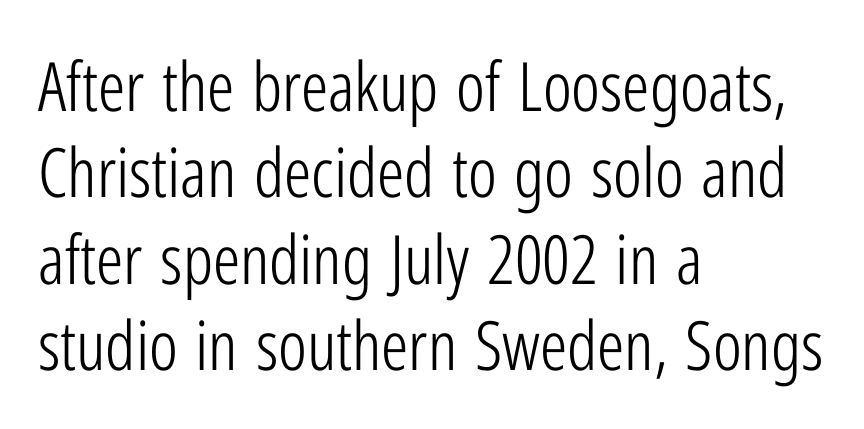
The image shows 68 px light, condensed sans-serif type, upright; set left-aligned, normal line spacing (1.27x), normal letter spacing, not underlined; low stroke contrast and a medium x-height.
